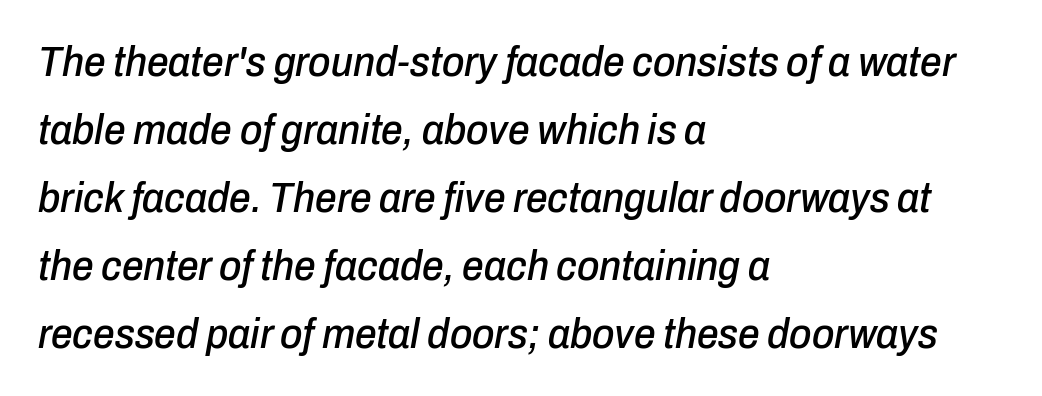
{"italic": "yes", "lean": "right", "slant_degrees": 10, "width": "condensed", "stroke_contrast": "low", "x_height": "medium", "monospaced": "no", "underline": "no", "align": "left", "line_spacing": "normal", "line_spacing_ratio": 1.58, "letter_spacing": "normal", "letter_spacing_em": 0.0, "glyph_px": 43}
